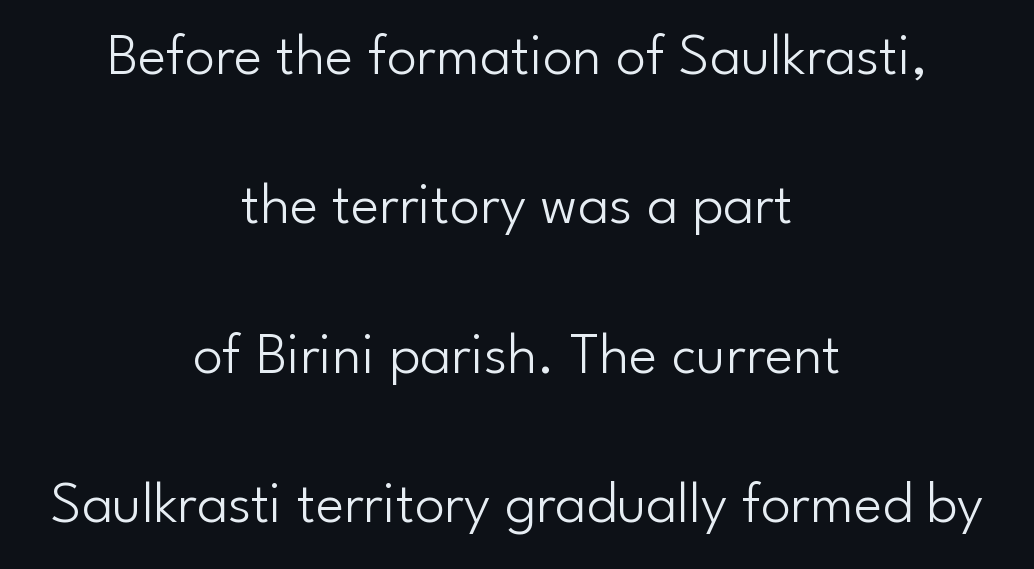
Q: Is the text bold? A: No.
Q: Is the text italic (slanted)? A: No, it is upright.
Q: Is the typeface a serif or a sans-serif typeface? A: Sans-serif.
Q: Is the text underlined? A: No.
Q: How is the paragraph aligned? A: Centered.
Q: Is the spacing between letters normal or unusually wide? A: Normal.
Q: Is the spacing between lines tight, normal or loose? A: Loose.
Q: Width (condensed, normal, or wide)? A: Normal.
Q: Stroke contrast? A: Low.
Q: x-height? A: Small.
Q: Monospaced? A: No.
